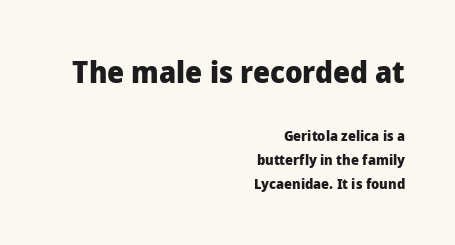
The typeface chosen for these lines omits serifs. Varying glyph widths throughout — classic text-font behaviour. Honestly, the letter spacing is just normal — you wouldn't notice it. The typography opts for an upright posture over an oblique one. Lines of text with bare space underneath.
